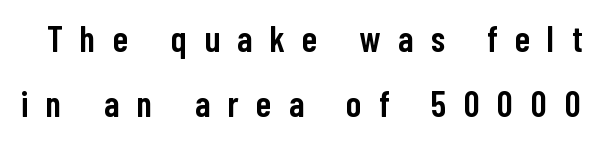
Has an underline been added? It has not. Compared with typical body copy, the letter spacing here is much looser. You could not count columns in this text — the font is proportionally spaced. This is sans-serif lettering, the kind often seen on screens and signage. Typographic density is moderately raised because the face is semibold.
